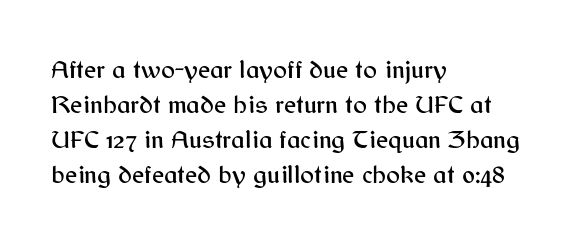
{"italic": "no", "underline": "no", "align": "left", "line_spacing": "normal", "line_spacing_ratio": 1.34, "letter_spacing": "normal", "letter_spacing_em": 0.0, "glyph_px": 26}
